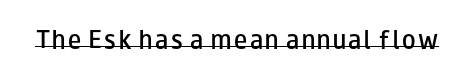
Q: Is the text bold? A: Semi-bold.
Q: Is the text italic (slanted)? A: No, it is upright.
Q: Is the text underlined? A: Yes.
